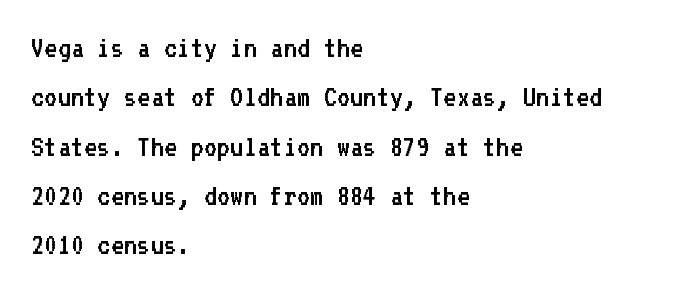
{"serif": "no", "italic": "no", "bold": "no", "weight": "regular", "width": "normal", "stroke_contrast": "low", "x_height": "medium", "monospaced": "yes", "underline": "no", "align": "left", "line_spacing": "normal", "line_spacing_ratio": 1.54, "letter_spacing": "normal", "letter_spacing_em": 0.0, "glyph_px": 32}
